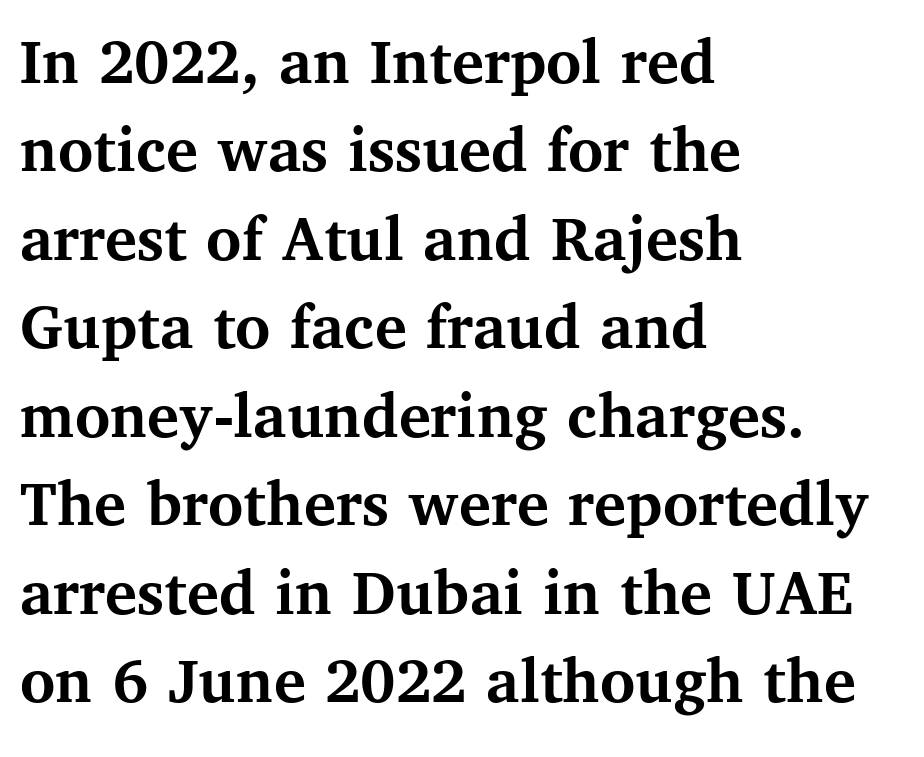
The image shows 67 px semibold serif type, upright; set left-aligned, normal line spacing (1.32x), normal letter spacing, not underlined; medium stroke contrast and a medium x-height.
